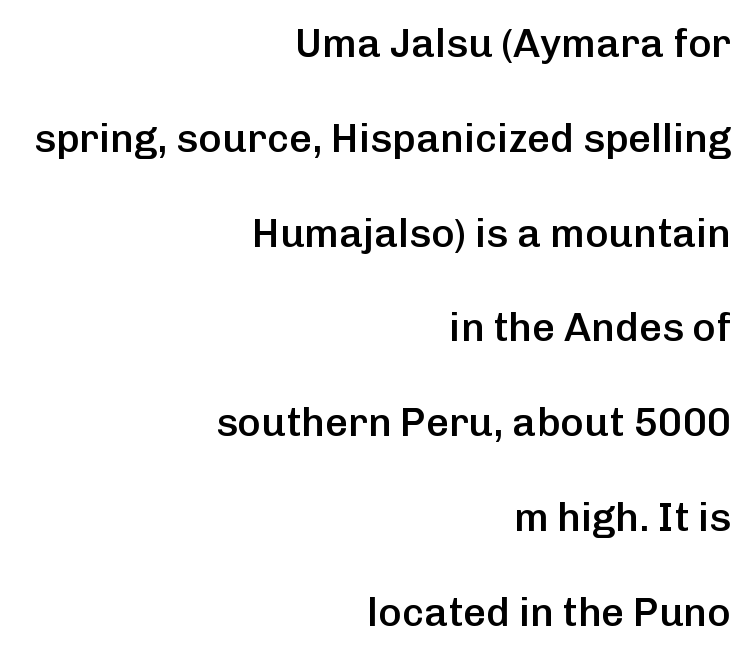
The image shows 40 px semibold sans-serif type, upright; set right-aligned, loose line spacing (2.37x), normal letter spacing, not underlined; low stroke contrast and a medium x-height.
